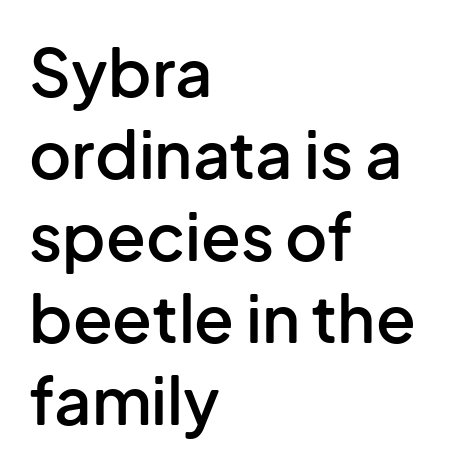
Q: Is the text bold? A: Semi-bold.
Q: Is the text italic (slanted)? A: No, it is upright.
Q: Is the typeface a serif or a sans-serif typeface? A: Sans-serif.
Q: Is the text underlined? A: No.
Q: How is the paragraph aligned? A: Left-aligned.
Q: Is the spacing between letters normal or unusually wide? A: Normal.
Q: Is the spacing between lines tight, normal or loose? A: Normal.
Q: Width (condensed, normal, or wide)? A: Normal.
Q: Stroke contrast? A: Low.
Q: x-height? A: Medium.
Q: Monospaced? A: No.
